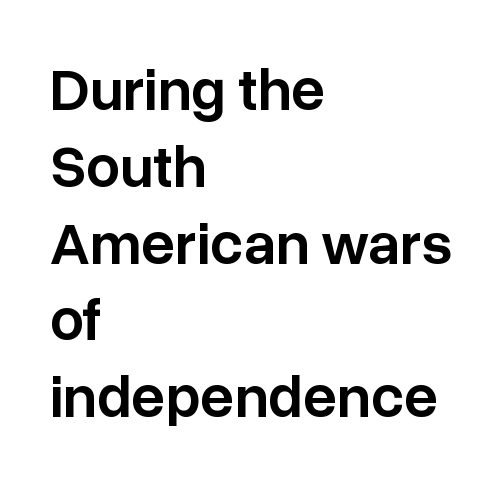
Q: Is the text bold? A: Semi-bold.
Q: Is the text italic (slanted)? A: No, it is upright.
Q: Is the typeface a serif or a sans-serif typeface? A: Sans-serif.
Q: Is the text underlined? A: No.
Q: How is the paragraph aligned? A: Left-aligned.
Q: Is the spacing between letters normal or unusually wide? A: Normal.
Q: Is the spacing between lines tight, normal or loose? A: Normal.
Q: Width (condensed, normal, or wide)? A: Normal.
Q: Stroke contrast? A: Low.
Q: x-height? A: Medium.
Q: Monospaced? A: No.
